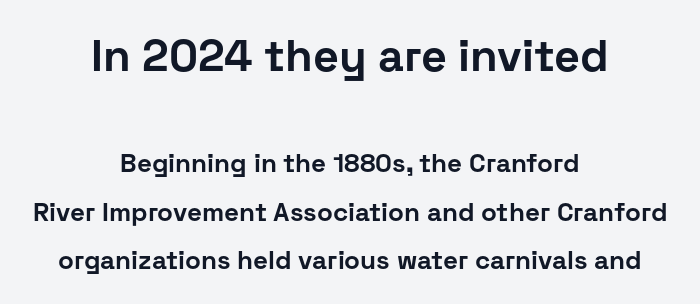
{"serif": "no", "italic": "no", "bold": "yes", "weight": "bold", "width": "normal", "stroke_contrast": "low", "x_height": "medium", "monospaced": "no", "underline": "no", "align": "center", "line_spacing_ratio": 1.87, "letter_spacing": "normal", "letter_spacing_em": 0.0, "larger_block": "first", "size_ratio": 1.73, "glyph_px": 45}
